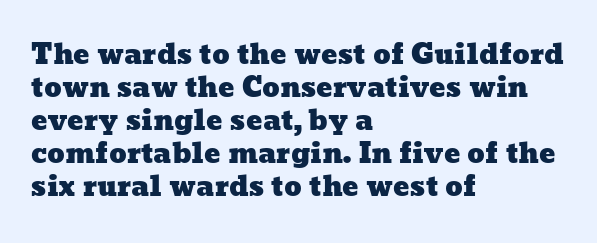
{"underline": "no", "align": "left", "line_spacing_ratio": 1.22, "letter_spacing": "normal", "letter_spacing_em": 0.0, "glyph_px": 27}
